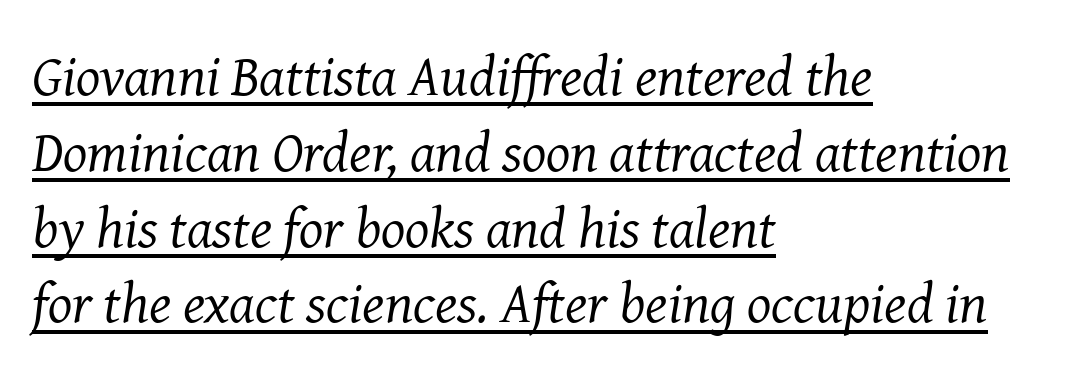
The image shows 57 px regular-weight serif type, italic (leaning right); set left-aligned, normal line spacing (1.33x), normal letter spacing, underlined; medium stroke contrast and a medium x-height.
